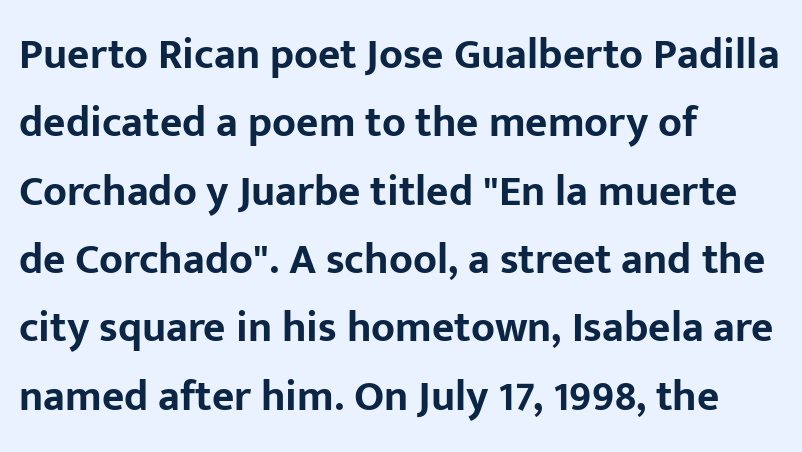
Q: Is the text bold? A: Yes.
Q: Is the text italic (slanted)? A: No, it is upright.
Q: Is the typeface a serif or a sans-serif typeface? A: Sans-serif.
Q: Is the text underlined? A: No.
Q: How is the paragraph aligned? A: Left-aligned.
Q: Is the spacing between letters normal or unusually wide? A: Normal.
Q: Is the spacing between lines tight, normal or loose? A: Normal.
Q: Width (condensed, normal, or wide)? A: Normal.
Q: Stroke contrast? A: Low.
Q: x-height? A: Medium.
Q: Monospaced? A: No.
